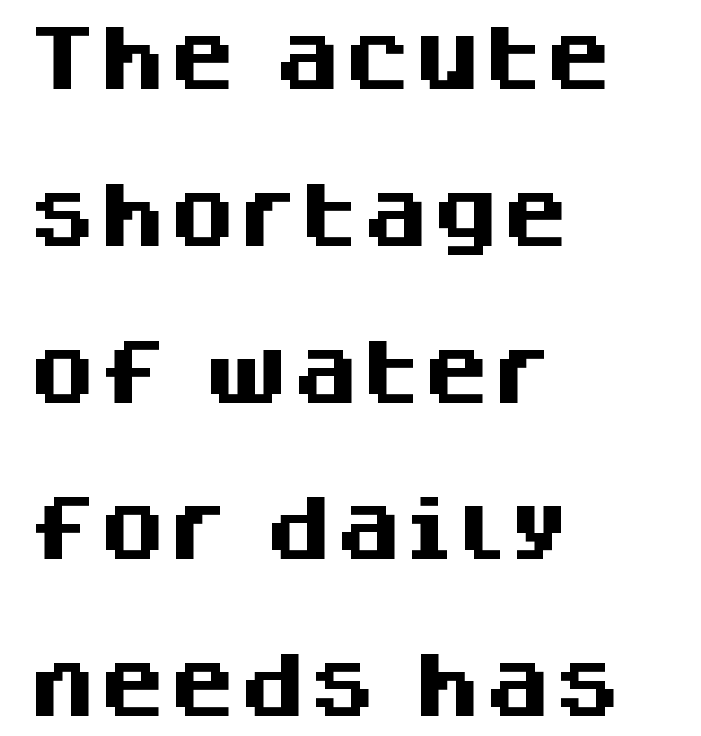
The image shows 70 px heavy sans-serif type, upright; set left-aligned, loose line spacing (2.24x), normal letter spacing, not underlined; medium stroke contrast and a large x-height.
